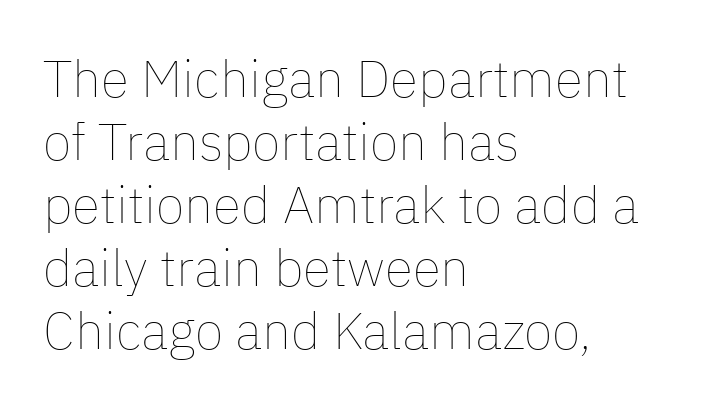
Q: Is the text bold? A: No.
Q: Is the text italic (slanted)? A: No, it is upright.
Q: Is the text underlined? A: No.
Q: How is the paragraph aligned? A: Left-aligned.
Q: Is the spacing between letters normal or unusually wide? A: Normal.
Q: Width (condensed, normal, or wide)? A: Normal.
Q: Stroke contrast? A: Low.
Q: x-height? A: Medium.
Q: Monospaced? A: No.
